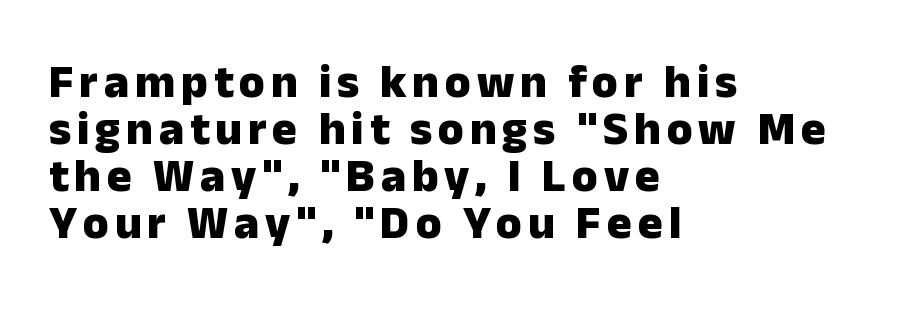
{"serif": "no", "italic": "no", "bold": "yes", "weight": "heavy", "width": "normal", "stroke_contrast": "low", "x_height": "medium", "monospaced": "no", "underline": "no", "align": "left", "line_spacing": "tight", "line_spacing_ratio": 1.0, "glyph_px": 47}
